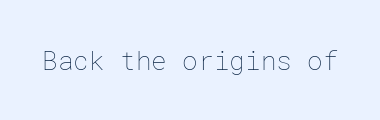
Q: Is the text bold? A: No.
Q: Is the text italic (slanted)? A: No, it is upright.
Q: Is the text underlined? A: No.
Q: Is the spacing between letters normal or unusually wide? A: Normal.
